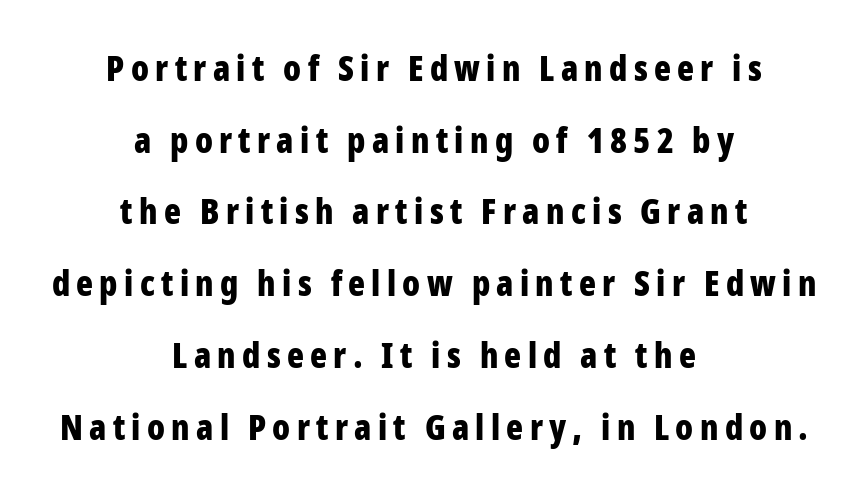
{"serif": "no", "italic": "no", "bold": "yes", "weight": "bold", "width": "condensed", "stroke_contrast": "low", "x_height": "medium", "monospaced": "no", "underline": "no", "align": "center", "line_spacing": "loose", "line_spacing_ratio": 2.05, "glyph_px": 35}
